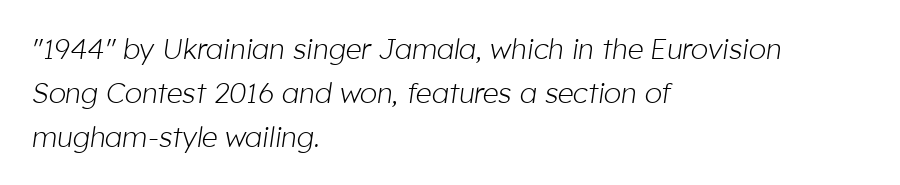
{"italic": "yes", "lean": "right", "slant_degrees": 8, "bold": "no", "weight": "light", "width": "normal", "stroke_contrast": "low", "x_height": "medium", "monospaced": "no", "underline": "no", "align": "left", "line_spacing": "normal", "line_spacing_ratio": 1.57, "letter_spacing": "normal", "letter_spacing_em": 0.0, "glyph_px": 28}
